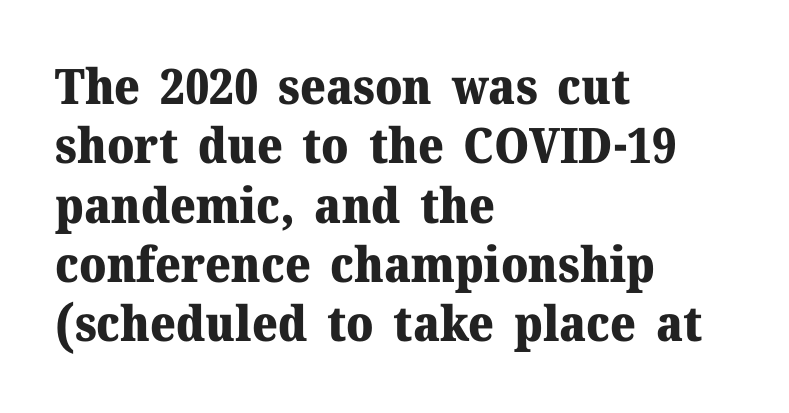
{"serif": "yes", "italic": "no", "bold": "yes", "weight": "heavy", "width": "normal", "stroke_contrast": "medium", "x_height": "medium", "monospaced": "no", "underline": "no", "align": "left", "line_spacing_ratio": 1.21, "letter_spacing": "normal", "letter_spacing_em": 0.0, "glyph_px": 49}
